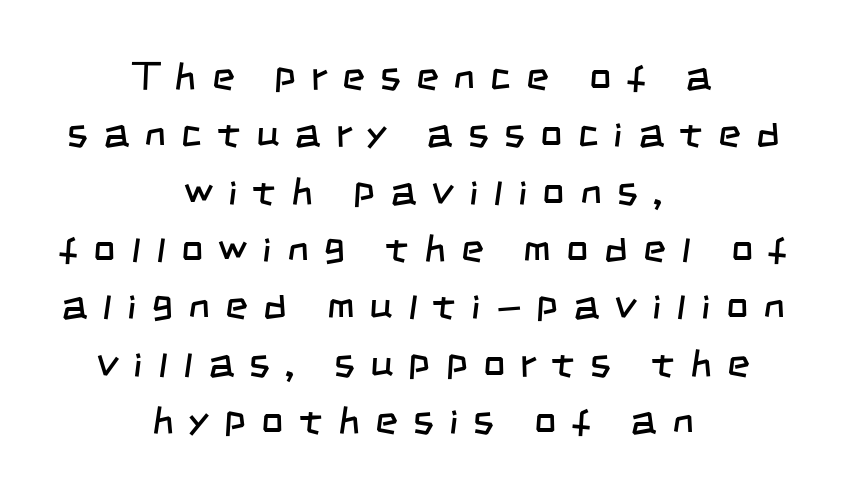
Q: Is the text bold? A: No.
Q: Is the typeface a serif or a sans-serif typeface? A: Sans-serif.
Q: Is the text underlined? A: No.
Q: How is the paragraph aligned? A: Centered.
Q: Is the spacing between letters normal or unusually wide? A: Unusually wide.
Q: Is the spacing between lines tight, normal or loose? A: Normal.
Q: Width (condensed, normal, or wide)? A: Condensed.
Q: Stroke contrast? A: Low.
Q: x-height? A: Large.
Q: Monospaced? A: No.
